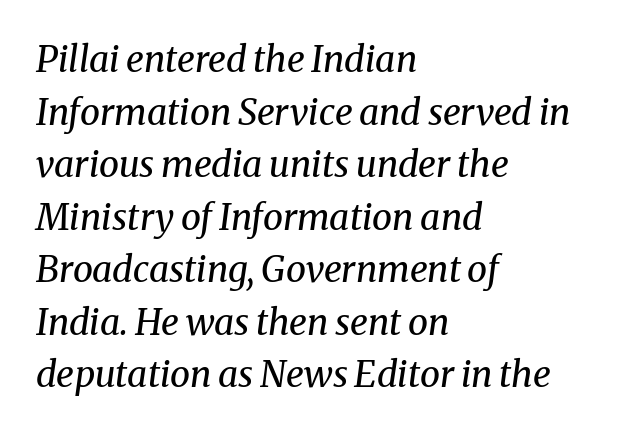
Q: Is the text bold? A: No.
Q: Is the text italic (slanted)? A: Yes, it leans right by about 8 degrees.
Q: Is the typeface a serif or a sans-serif typeface? A: Serif.
Q: Is the text underlined? A: No.
Q: How is the paragraph aligned? A: Left-aligned.
Q: Is the spacing between letters normal or unusually wide? A: Normal.
Q: Is the spacing between lines tight, normal or loose? A: Normal.
Q: Width (condensed, normal, or wide)? A: Normal.
Q: Stroke contrast? A: Medium.
Q: x-height? A: Medium.
Q: Monospaced? A: No.
